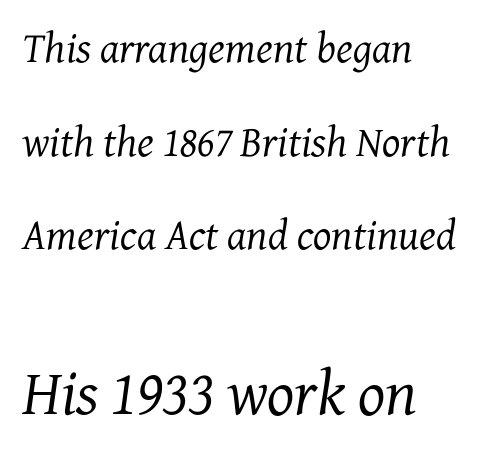
Every row of glyphs begins at an identical x-position on the left. Underline: absent. If you squint, the bottom block still reads clearly — it's the larger of the two. The rendering applies a slant to the glyphs. No chunkiness to these letters — they're not bold. Look at the bottom of the vertical strokes: they flare into serifs here.
